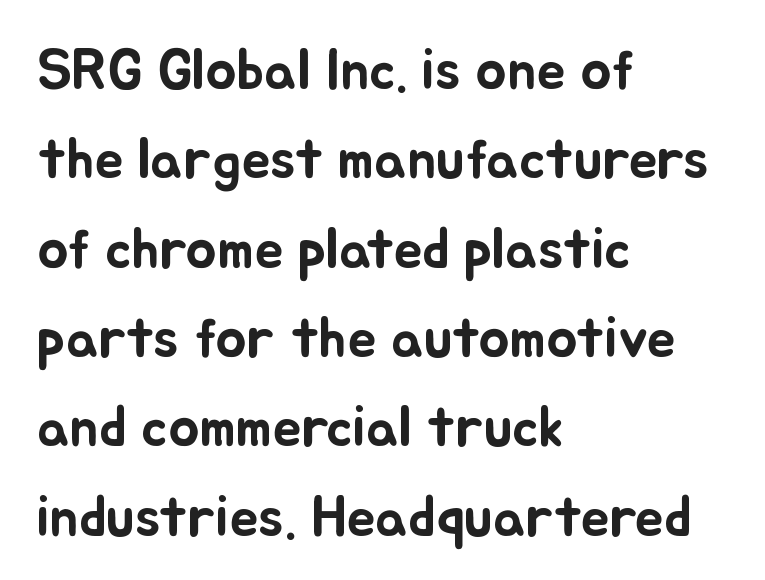
Only glyphs here, with clear space below each row. The passage is arranged the way most books set body copy — flush left. The specimen reads as upright at a glance. The type is set solid horizontally, with unmodified tracking. Here the designer chose a conventional face with non-uniform glyph widths. Regarding leading, the lines here are spaced in the standard way.
